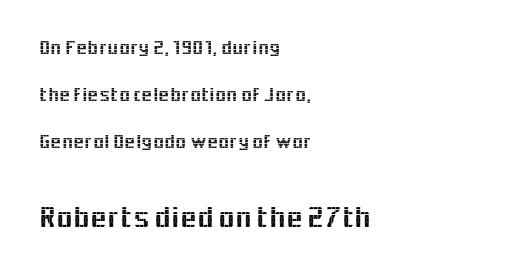
{"serif": "no", "italic": "no", "width": "normal", "x_height": "medium", "monospaced": "no", "underline": "no", "align": "left", "line_spacing": "loose", "line_spacing_ratio": 2.35, "letter_spacing": "normal", "letter_spacing_em": 0.0, "larger_block": "second", "size_ratio": 1.5, "glyph_px": 30}
